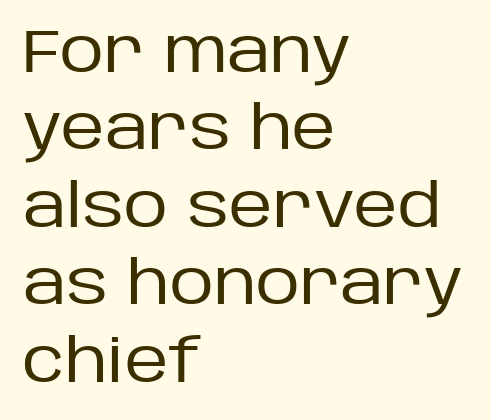
Q: Is the text bold? A: No.
Q: Is the text italic (slanted)? A: No, it is upright.
Q: Is the typeface a serif or a sans-serif typeface? A: Sans-serif.
Q: Is the text underlined? A: No.
Q: How is the paragraph aligned? A: Left-aligned.
Q: Is the spacing between letters normal or unusually wide? A: Normal.
Q: Is the spacing between lines tight, normal or loose? A: Normal.
Q: Width (condensed, normal, or wide)? A: Normal.
Q: Stroke contrast? A: Low.
Q: x-height? A: Large.
Q: Monospaced? A: No.
